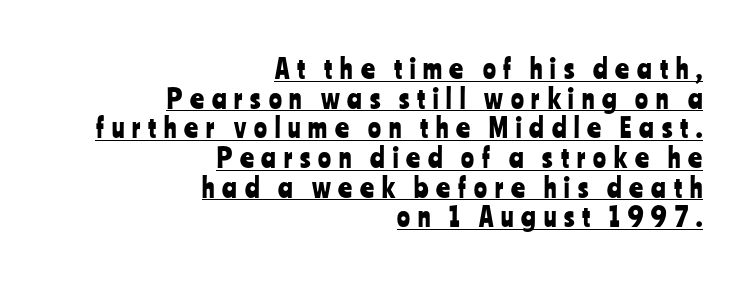
Compared with undecorated copy, this sample adds a rule below the words. Students, note that the glyphs here are deliberately spaced far apart. Do the letters lean? They stand straight. Vertical spacing — tight. A student would call this right alignment; a typographer would say flush right, rag left.
